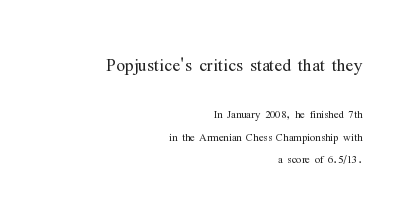
Q: Is the text bold? A: No.
Q: Is the text italic (slanted)? A: No, it is upright.
Q: Is the text underlined? A: No.
Q: How is the paragraph aligned? A: Right-aligned.
Q: Is the spacing between letters normal or unusually wide? A: Normal.
Q: Is the spacing between lines tight, normal or loose? A: Normal.
Q: Which block of text is set in a larger size, the first (top) or the second (bottom)? A: The first (top) one.
